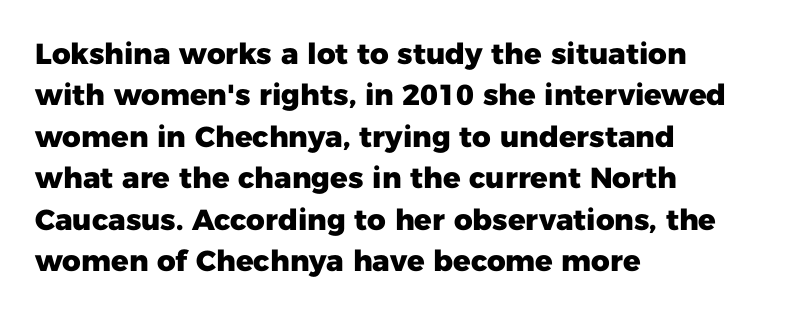
{"serif": "no", "italic": "no", "bold": "yes", "weight": "heavy", "width": "normal", "stroke_contrast": "low", "x_height": "medium", "monospaced": "no", "underline": "no", "align": "left", "line_spacing": "normal", "line_spacing_ratio": 1.43, "letter_spacing": "normal", "letter_spacing_em": 0.0, "glyph_px": 29}
